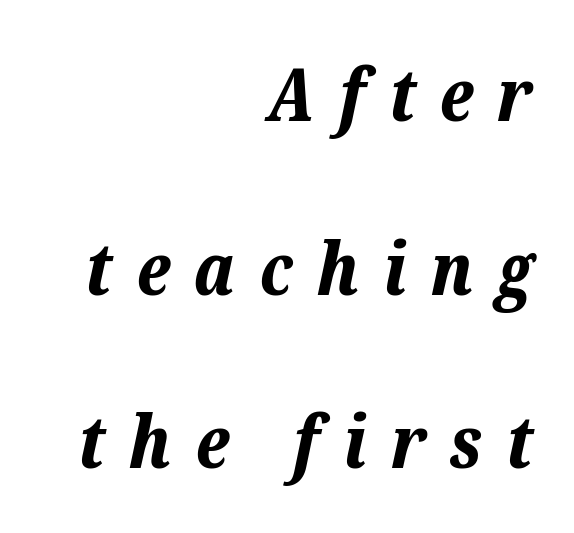
Does the lettering tilt? It does — this is italic. These lines are rendered in a variable-pitch font. Does the copy run flush right? Yes — the right margin is perfectly even. The line-height multiplier appears high, well above default.
